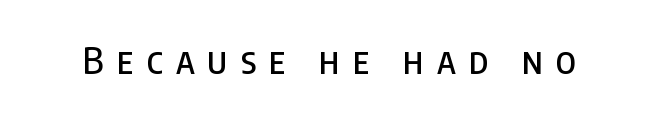
{"serif": "no", "italic": "no", "width": "condensed", "stroke_contrast": "low", "x_height": "large", "monospaced": "no", "underline": "no", "letter_spacing": "wide", "letter_spacing_em": 0.36, "glyph_px": 36}
